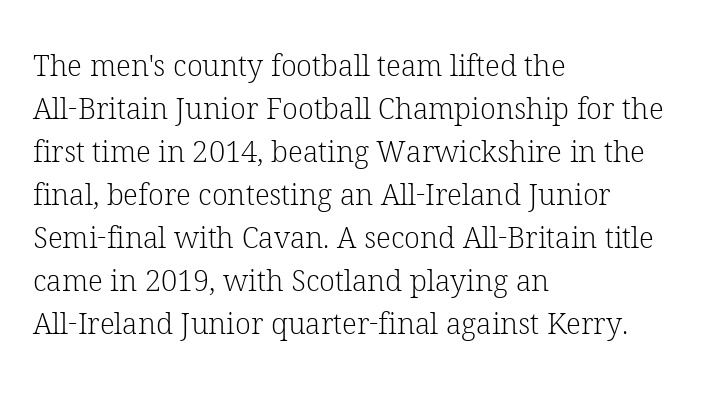
Students, observe: this is what conventionally led text looks like. Each letter keeps its own natural width here, so spacing adapts to shape. In terms of letterform style, serifs are clearly present. The tracking reads as untouched default to a designer's eye.
